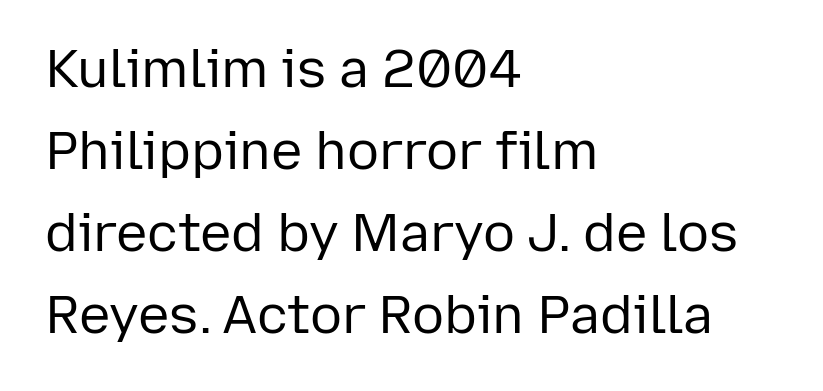
{"serif": "no", "italic": "no", "bold": "no", "weight": "regular", "width": "normal", "stroke_contrast": "low", "x_height": "medium", "monospaced": "no", "underline": "no", "align": "left", "line_spacing": "normal", "line_spacing_ratio": 1.55, "letter_spacing": "normal", "letter_spacing_em": 0.0, "glyph_px": 53}
